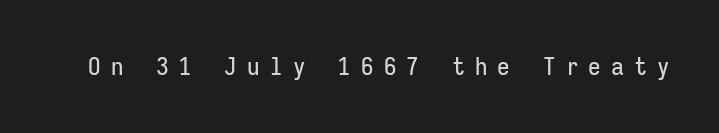
Posture: upright roman. Beneath every word, the page is bare. Someone cranked the tracking dial way up on this one.
